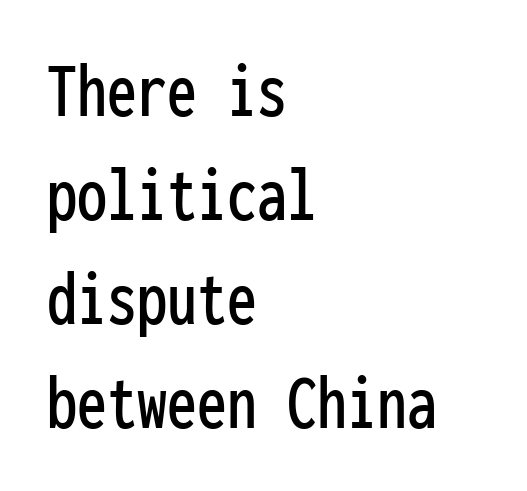
Q: Is the text italic (slanted)? A: No, it is upright.
Q: Is the typeface a serif or a sans-serif typeface? A: Sans-serif.
Q: Is the text underlined? A: No.
Q: How is the paragraph aligned? A: Left-aligned.
Q: Is the spacing between letters normal or unusually wide? A: Normal.
Q: Is the spacing between lines tight, normal or loose? A: Normal.
Q: Width (condensed, normal, or wide)? A: Condensed.
Q: Stroke contrast? A: Low.
Q: x-height? A: Medium.
Q: Monospaced? A: Yes.
